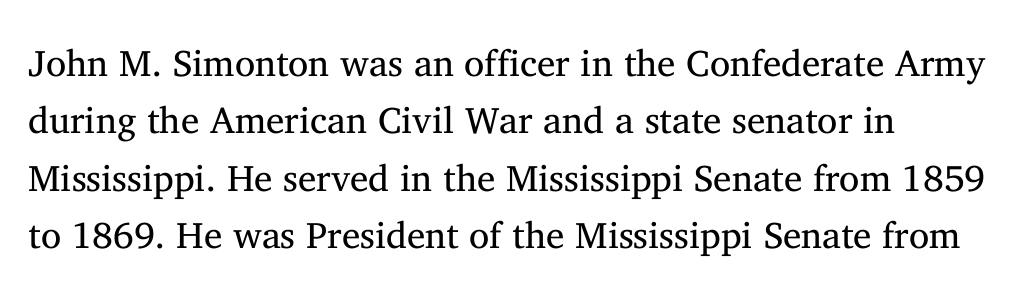
{"serif": "yes", "italic": "no", "bold": "no", "weight": "regular", "width": "normal", "stroke_contrast": "medium", "x_height": "medium", "monospaced": "no", "underline": "no", "line_spacing": "normal", "line_spacing_ratio": 1.55, "letter_spacing": "normal", "letter_spacing_em": 0.0, "glyph_px": 37}
